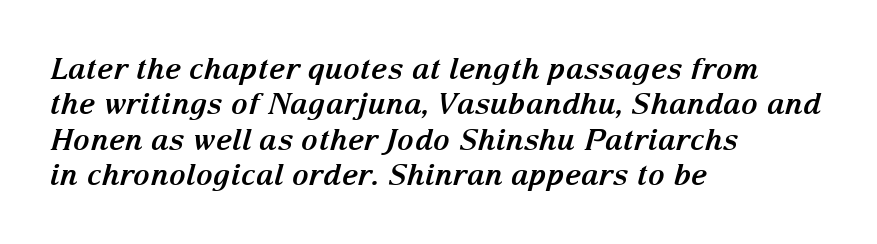
{"serif": "yes", "italic": "yes", "lean": "right", "slant_degrees": 15, "bold": "yes", "weight": "bold", "width": "normal", "stroke_contrast": "medium", "x_height": "medium", "monospaced": "no", "underline": "no", "align": "left", "line_spacing_ratio": 1.22, "letter_spacing": "normal", "letter_spacing_em": 0.0, "glyph_px": 29}
